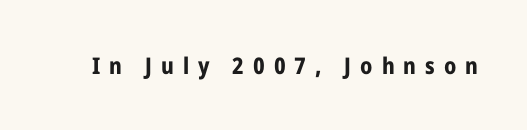
The lettering holds an erect, upright posture throughout. Type without underlining. The gaps between neighbouring characters are conspicuously large. Bold? Absolutely — the strokes are thick and heavy.
